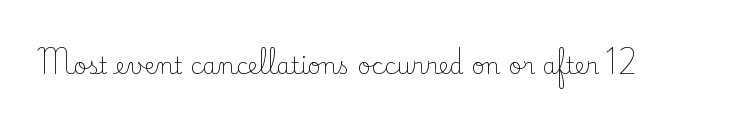
The type is set solid horizontally, with unmodified tracking. Words float on clear page, feet unadorned. A quiet, ordinary-to-light weight characterises the typeface. The type sits square on the baseline with zero lean.
